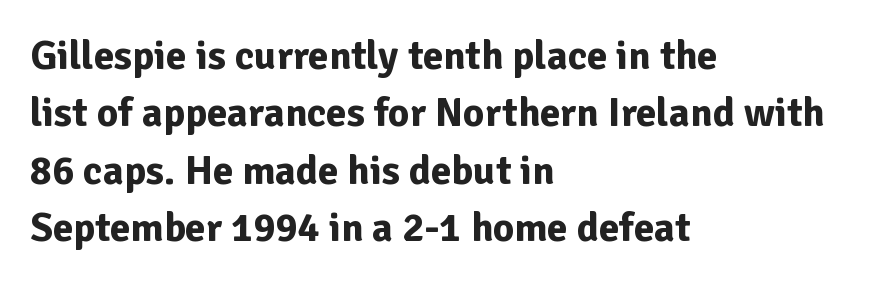
Is this a sans? Yes — the strokes have no serifs. Bold? Absolutely — the strokes are thick and heavy. The horizontal fit of the characters is conventional and even. Is there any slant? The stems are plumb. Proportional: the letters do not fall into vertical columns.
